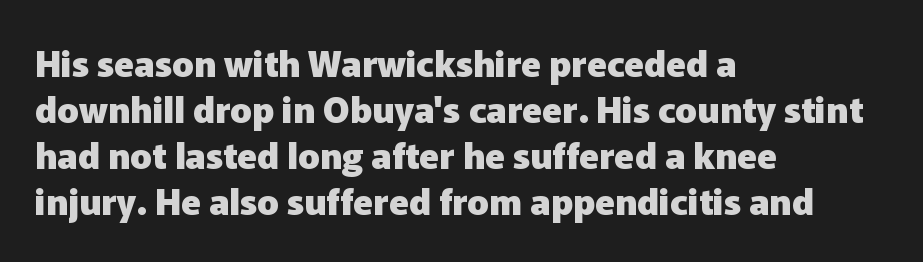
Letters rest on an invisible, unmarked baseline. Each letter keeps its own natural width here, so spacing adapts to shape. Check where the strokes stop: nothing finishes them off — pure sans. The passage shown stacks its lines at a standard gap. Leftover space on each line is placed entirely after the last word. Unlike italic type, these characters show no tilt at all.
